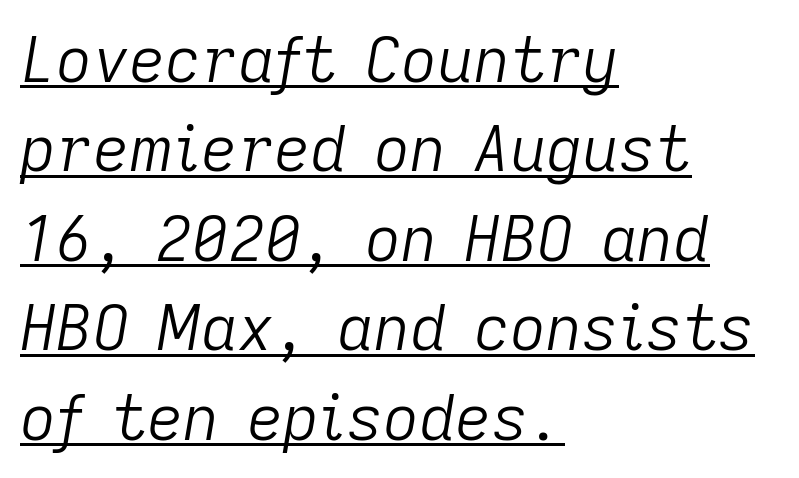
{"italic": "yes", "lean": "right", "slant_degrees": 9, "bold": "no", "weight": "light", "width": "normal", "stroke_contrast": "low", "x_height": "medium", "monospaced": "no", "underline": "yes", "align": "left", "line_spacing": "normal", "line_spacing_ratio": 1.42, "letter_spacing": "normal", "letter_spacing_em": 0.0, "glyph_px": 63}
